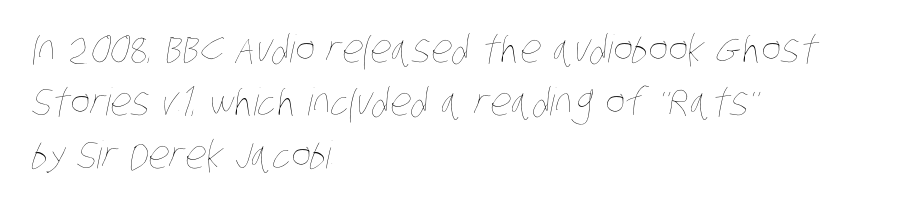
This reads as an unemphasized weight, regular at the heaviest. Caption: standard tracking, unaltered. Notice how descenders clear the ascenders below comfortably — that's standard leading. A bare baseline throughout the passage.
